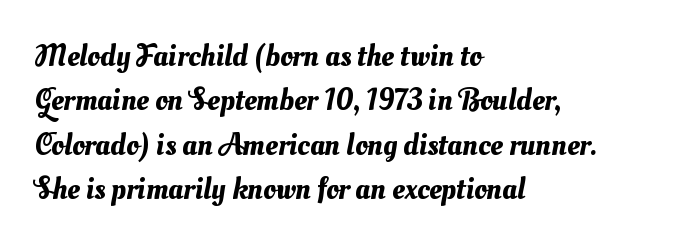
Q: Is the text underlined? A: No.
Q: How is the paragraph aligned? A: Left-aligned.
Q: Is the spacing between letters normal or unusually wide? A: Normal.
Q: Is the spacing between lines tight, normal or loose? A: Normal.
Q: Width (condensed, normal, or wide)? A: Normal.
Q: Stroke contrast? A: Medium.
Q: x-height? A: Small.
Q: Monospaced? A: No.
